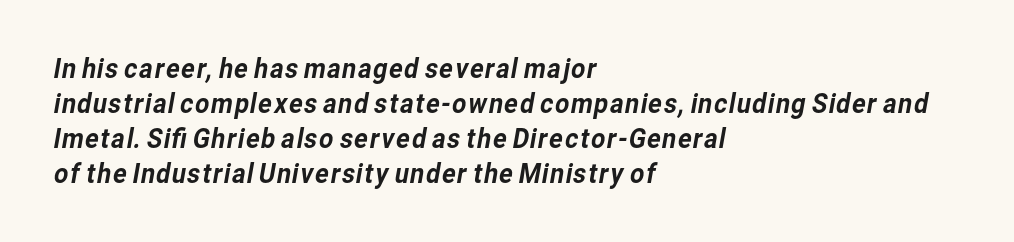
{"serif": "no", "width": "normal", "stroke_contrast": "low", "x_height": "medium", "monospaced": "no", "underline": "no", "align": "left", "line_spacing": "normal", "line_spacing_ratio": 1.25, "letter_spacing": "normal", "letter_spacing_em": 0.0, "glyph_px": 28}
